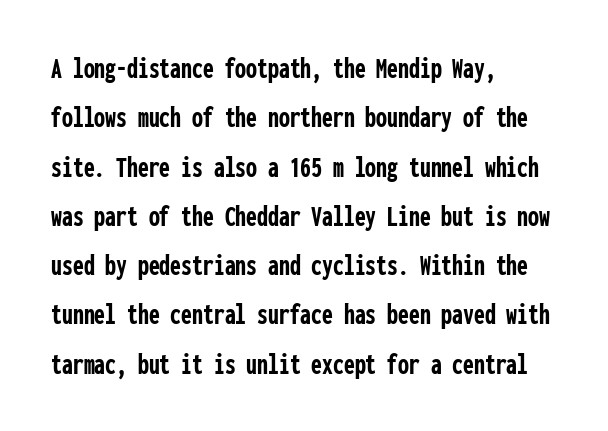
The image shows 31 px semibold, condensed sans-serif type, upright, monospaced; set left-aligned, normal line spacing (1.59x), normal letter spacing, not underlined; low stroke contrast and a medium x-height.
